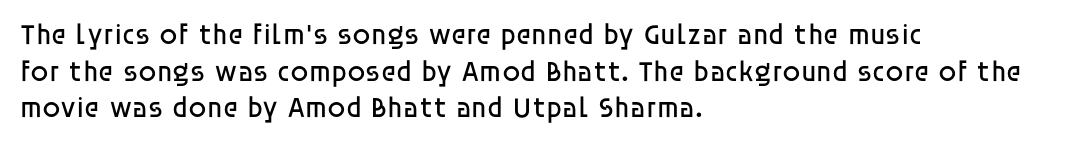
The image shows 29 px regular-weight sans-serif type, upright; set left-aligned, normal line spacing (1.26x), normal letter spacing, not underlined; low stroke contrast and a large x-height.
